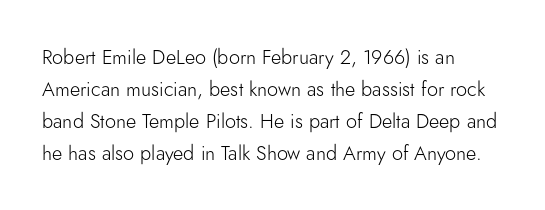
Caption: standard tracking, unaltered. The line-height multiplier appears to be the usual default. Type without underlining. This sample uses an upright cut, with every glyph sitting square on the baseline. This rendering uses left alignment, leaving the right contour irregular. The characters are drawn with everyday or finer stroke widths.
